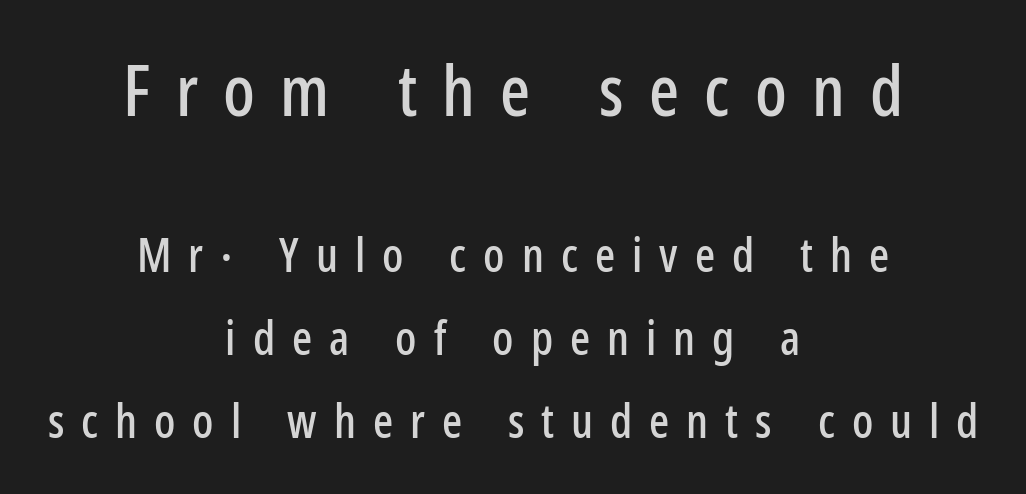
This rendering features lettering with no underline. Observe the wide spacing: letters keep a clear distance from each other. I'd call this a sans setting — the letters go barefoot. If you folded the block vertically in half, each line would mirror itself in length. Italic? Not at all — the glyphs are vertical. Look at the glyph heights: the upper group is clearly the bigger setting.
